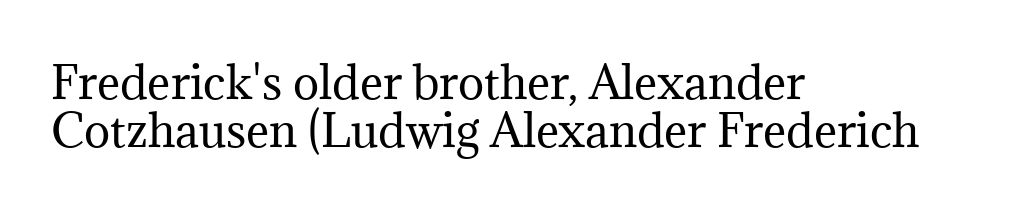
{"serif": "yes", "italic": "no", "bold": "no", "weight": "regular", "width": "normal", "stroke_contrast": "medium", "x_height": "medium", "monospaced": "no", "underline": "no", "align": "left", "line_spacing": "tight", "line_spacing_ratio": 1.09, "letter_spacing": "normal", "letter_spacing_em": 0.0, "glyph_px": 44}
